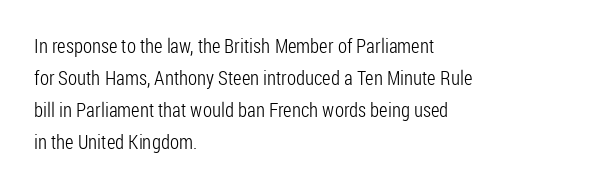
Q: Is the text bold? A: No.
Q: Is the text italic (slanted)? A: No, it is upright.
Q: Is the text underlined? A: No.
Q: How is the paragraph aligned? A: Left-aligned.
Q: Is the spacing between letters normal or unusually wide? A: Normal.
Q: Is the spacing between lines tight, normal or loose? A: Normal.
